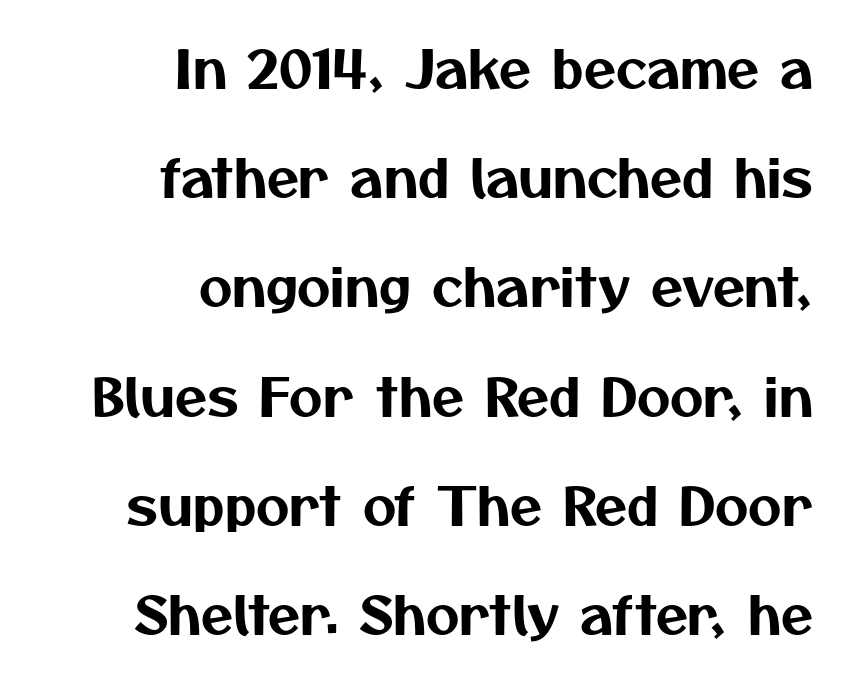
{"serif": "no", "width": "normal", "stroke_contrast": "medium", "x_height": "medium", "monospaced": "no", "underline": "no", "align": "right", "line_spacing": "loose", "line_spacing_ratio": 2.1, "letter_spacing": "normal", "letter_spacing_em": 0.0, "glyph_px": 52}
